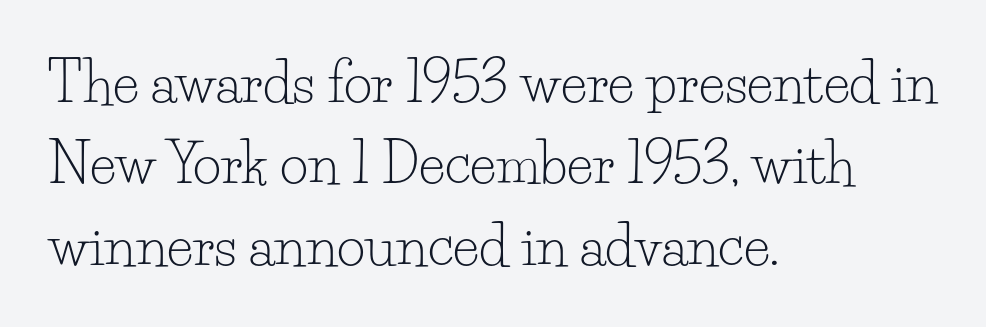
The strokes carry an ordinary text weight at most. Proportional: the letters do not fall into vertical columns. The lettering holds an erect, upright posture throughout. The designer went with a serif here, giving each stem small feet.
